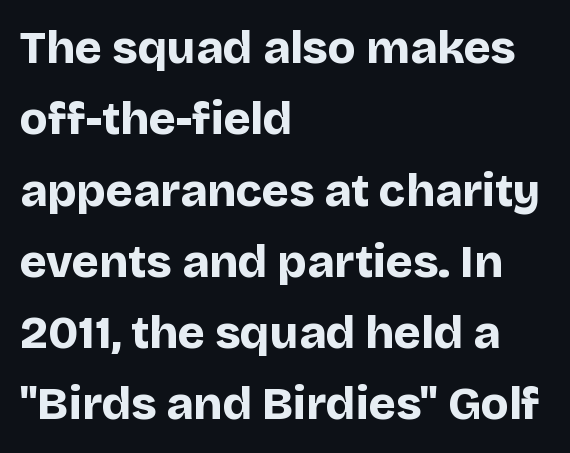
The image shows 46 px bold sans-serif type, upright; set left-aligned, normal line spacing (1.55x), normal letter spacing, not underlined; low stroke contrast and a large x-height.
